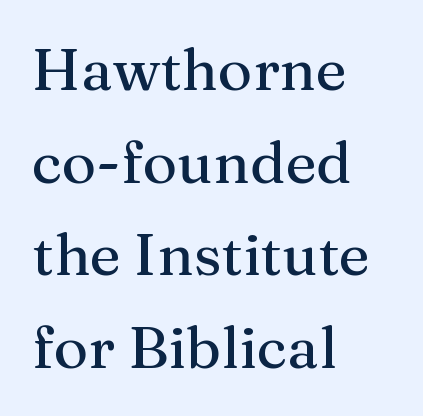
Q: Is the text italic (slanted)? A: No, it is upright.
Q: Is the typeface a serif or a sans-serif typeface? A: Serif.
Q: Is the text underlined? A: No.
Q: How is the paragraph aligned? A: Left-aligned.
Q: Is the spacing between letters normal or unusually wide? A: Normal.
Q: Is the spacing between lines tight, normal or loose? A: Normal.
Q: Width (condensed, normal, or wide)? A: Normal.
Q: Stroke contrast? A: Medium.
Q: x-height? A: Medium.
Q: Monospaced? A: No.
